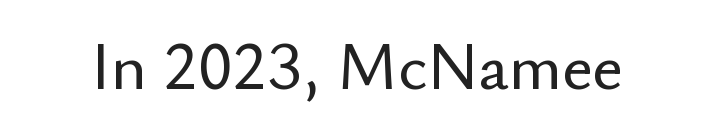
Nothing sits at the stroke ends, so this counts as sans-serif. A typesetter would call this proportional, since set widths differ per character. Check the space under the baseline: it is left empty. What stands out about the letter spacing? Nothing — it is the standard amount.
